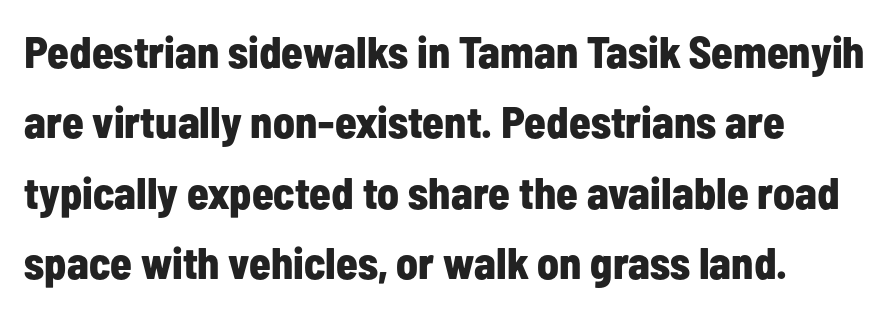
The image shows 44 px bold, condensed sans-serif type, upright; set left-aligned, normal line spacing (1.6x), normal letter spacing, not underlined; low stroke contrast and a medium x-height.
